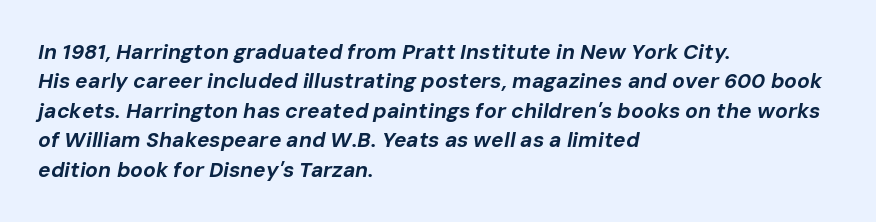
Q: Is the text bold? A: Yes.
Q: Is the text italic (slanted)? A: Yes, it leans right by about 10 degrees.
Q: Is the text underlined? A: No.
Q: How is the paragraph aligned? A: Left-aligned.
Q: Is the spacing between letters normal or unusually wide? A: Normal.
Q: Is the spacing between lines tight, normal or loose? A: Normal.
